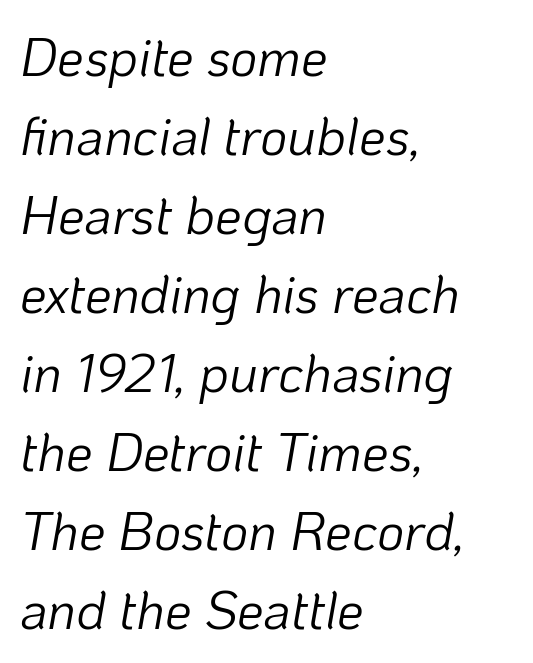
Honestly, there is no underline to notice here at all. One-word summary of the alignment: left. Horizontal bands of white between lines are of average thickness. Character widths vary here, with narrow letters taking less room than wide ones.
